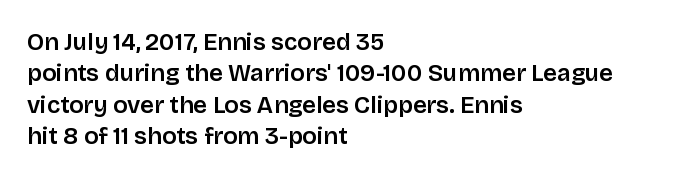
The image shows 24 px text type, upright; set left-aligned, normal line spacing (1.31x), normal letter spacing, not underlined.
